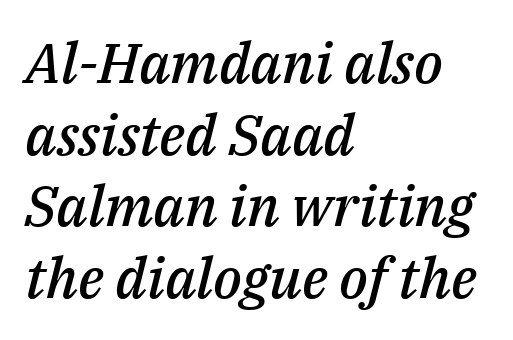
Q: Is the text bold? A: Semi-bold.
Q: Is the text italic (slanted)? A: Yes, it leans right by about 14 degrees.
Q: Is the text underlined? A: No.
Q: How is the paragraph aligned? A: Left-aligned.
Q: Is the spacing between letters normal or unusually wide? A: Normal.
Q: Is the spacing between lines tight, normal or loose? A: Normal.
Q: Width (condensed, normal, or wide)? A: Normal.
Q: Stroke contrast? A: Medium.
Q: x-height? A: Medium.
Q: Monospaced? A: No.
